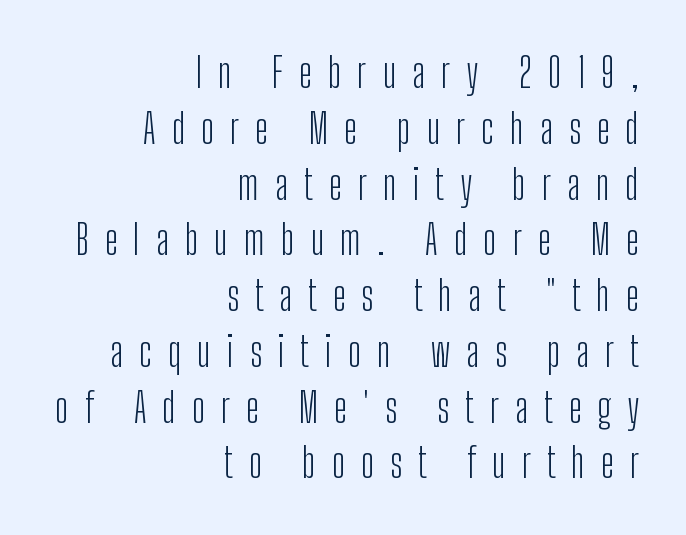
{"serif": "no", "italic": "no", "bold": "no", "weight": "light", "width": "condensed", "stroke_contrast": "low", "x_height": "medium", "monospaced": "no", "underline": "no", "align": "right", "line_spacing": "normal", "line_spacing_ratio": 1.36, "letter_spacing": "wide", "letter_spacing_em": 0.39, "glyph_px": 41}
